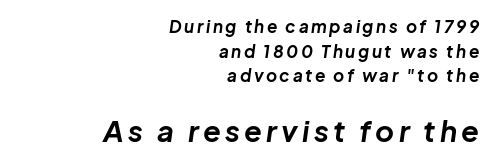
The image shows 29 px bold type, italic (leaning right); set right-aligned, normal line spacing (1.45x), not underlined; the second (bottom) block is 1.71x larger; low stroke contrast and a medium x-height.
